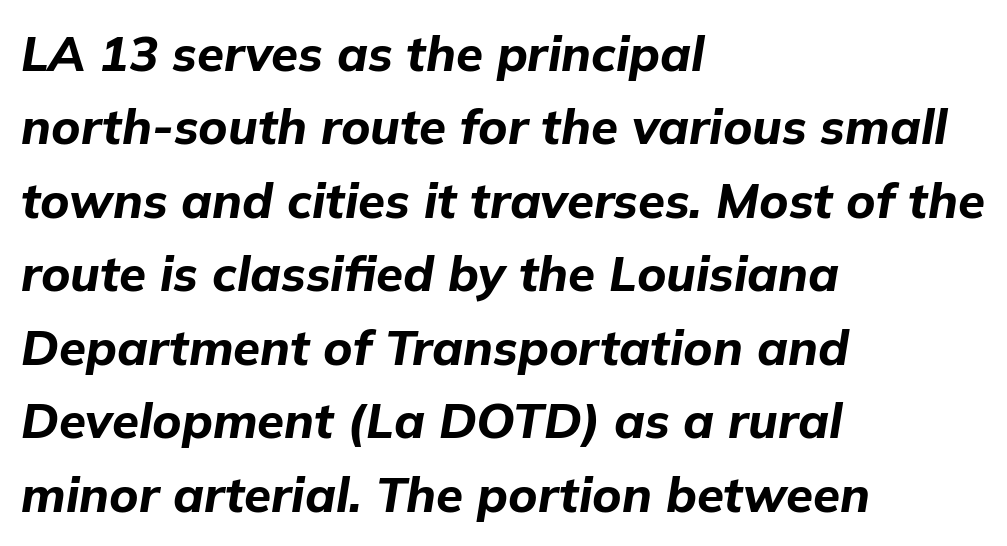
The image shows 49 px bold type, italic (leaning right); set left-aligned, normal line spacing (1.5x), normal letter spacing, not underlined; low stroke contrast and a medium x-height.
